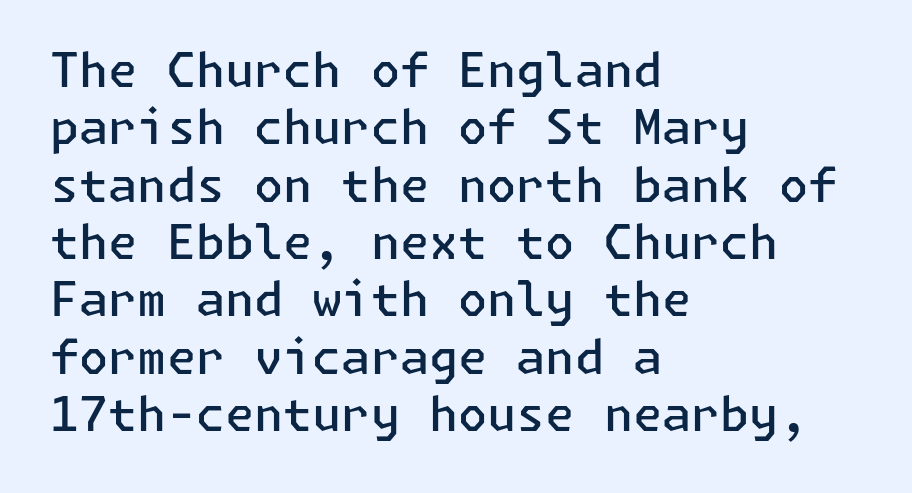
Q: Is the text bold? A: Semi-bold.
Q: Is the text italic (slanted)? A: No, it is upright.
Q: Is the typeface a serif or a sans-serif typeface? A: Sans-serif.
Q: Is the text underlined? A: No.
Q: How is the paragraph aligned? A: Left-aligned.
Q: Is the spacing between letters normal or unusually wide? A: Normal.
Q: Width (condensed, normal, or wide)? A: Normal.
Q: Stroke contrast? A: Low.
Q: x-height? A: Medium.
